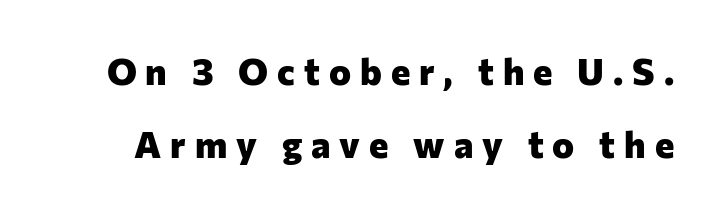
Tall strokes in this sample are plumb rather than angled. Vertically, the passage feels expansive, rows floating well apart. A typesetter would call this proportional, since set widths differ per character. Grotesque or geometric, the face here clearly has no serifs. What stands out about the letter spacing? Its width — letters are far apart. You'd pick this weight for a headline — it's a proper bold.
